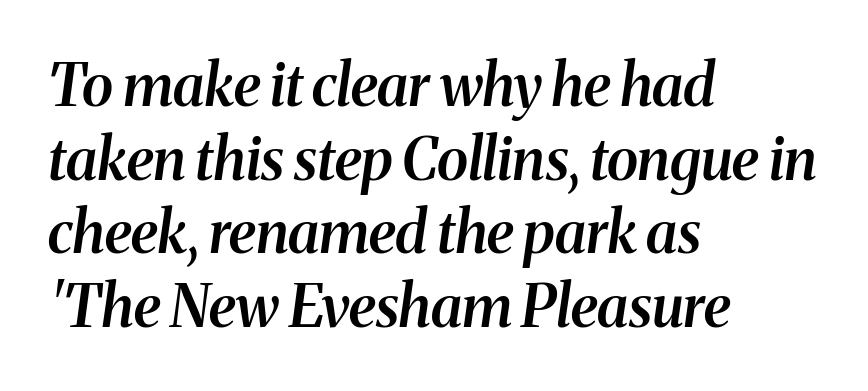
The image shows 58 px semibold serif type, italic (leaning right); set left-aligned, normal line spacing (1.27x), normal letter spacing, not underlined; medium stroke contrast and a medium x-height.
